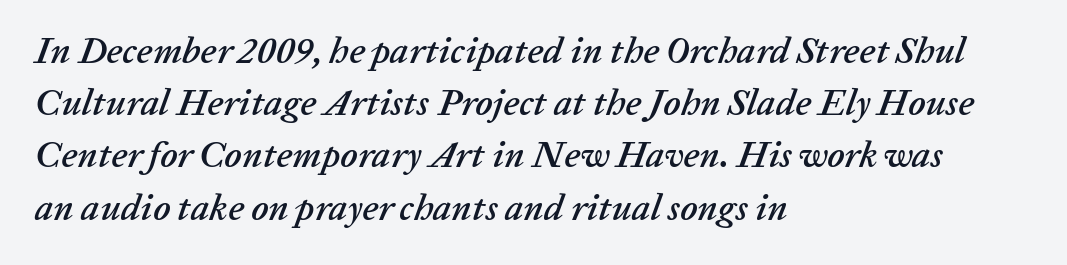
Q: Is the text italic (slanted)? A: Yes, it leans right by about 20 degrees.
Q: Is the text underlined? A: No.
Q: How is the paragraph aligned? A: Left-aligned.
Q: Is the spacing between letters normal or unusually wide? A: Normal.
Q: Is the spacing between lines tight, normal or loose? A: Normal.
Q: Width (condensed, normal, or wide)? A: Normal.
Q: Stroke contrast? A: Low.
Q: x-height? A: Medium.
Q: Monospaced? A: No.
